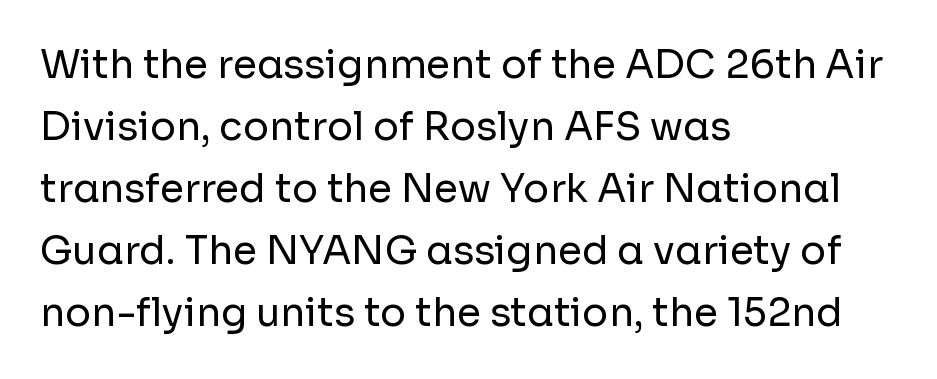
The image shows 39 px regular-weight sans-serif type, upright; set left-aligned, normal line spacing (1.59x), normal letter spacing, not underlined; low stroke contrast and a medium x-height.
